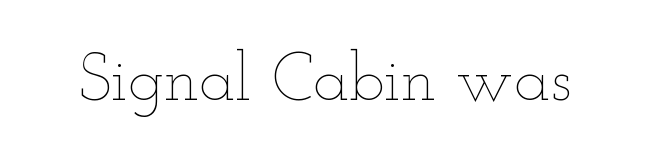
How are the letters spaced? Ordinarily, with no added tracking. If you drew a line through each stem, it would be perfectly vertical. Proportional: the letters do not fall into vertical columns. The face looks like a standard text weight, possibly lighter.
